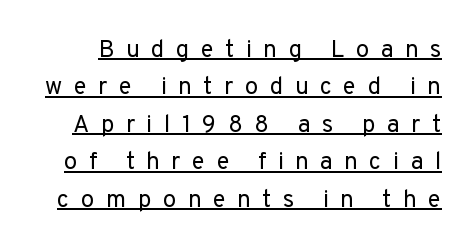
The image shows 24 px text type, upright; set normal line spacing (1.56x), unusually wide letter spacing (+0.48 em), underlined.
